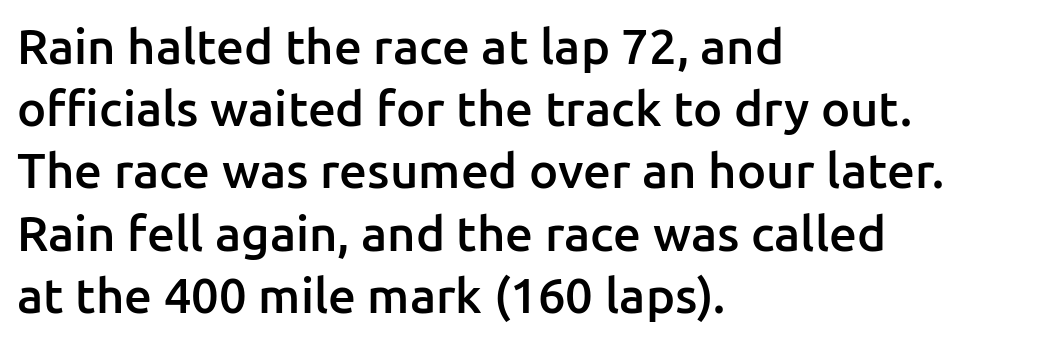
Q: Is the text bold? A: Semi-bold.
Q: Is the text italic (slanted)? A: No, it is upright.
Q: Is the typeface a serif or a sans-serif typeface? A: Sans-serif.
Q: Is the text underlined? A: No.
Q: How is the paragraph aligned? A: Left-aligned.
Q: Is the spacing between letters normal or unusually wide? A: Normal.
Q: Is the spacing between lines tight, normal or loose? A: Normal.
Q: Width (condensed, normal, or wide)? A: Normal.
Q: Stroke contrast? A: Low.
Q: x-height? A: Medium.
Q: Monospaced? A: No.
